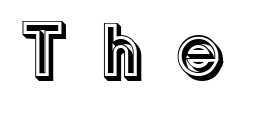
Do the letters lean? They stand straight. Observe the wide spacing: letters keep a clear distance from each other. Decoration check: the copy has no underline. Varying glyph widths throughout — classic text-font behaviour.
